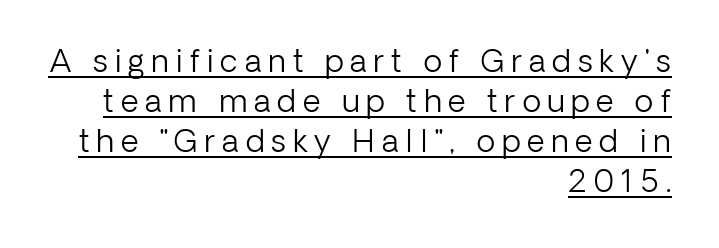
Q: Is the text bold? A: No.
Q: Is the text italic (slanted)? A: No, it is upright.
Q: Is the typeface a serif or a sans-serif typeface? A: Sans-serif.
Q: Is the text underlined? A: Yes.
Q: How is the paragraph aligned? A: Right-aligned.
Q: Is the spacing between letters normal or unusually wide? A: Unusually wide.
Q: Is the spacing between lines tight, normal or loose? A: Normal.
Q: Width (condensed, normal, or wide)? A: Normal.
Q: Stroke contrast? A: Low.
Q: x-height? A: Medium.
Q: Monospaced? A: No.
